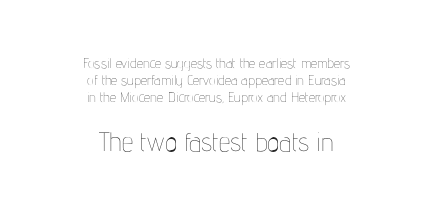
The typography opts for an upright posture over an oblique one. The font sits on the lighter half of the weight spectrum, regular included. Horizontal alignment here is central, giving a formal, balanced look. Tracking value appears to be zero — textbook default spacing. You get the small type first, then a jump to larger type.
